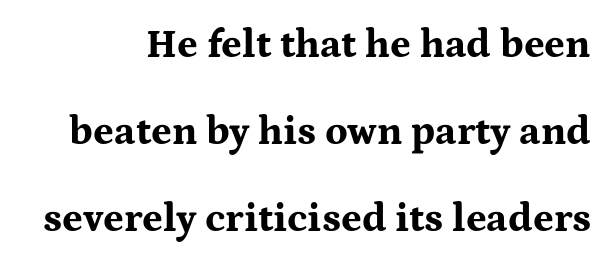
Q: Is the text bold? A: Yes.
Q: Is the text italic (slanted)? A: No, it is upright.
Q: Is the typeface a serif or a sans-serif typeface? A: Serif.
Q: Is the text underlined? A: No.
Q: Is the spacing between letters normal or unusually wide? A: Normal.
Q: Is the spacing between lines tight, normal or loose? A: Loose.
Q: Width (condensed, normal, or wide)? A: Wide.
Q: Stroke contrast? A: Medium.
Q: x-height? A: Medium.
Q: Monospaced? A: No.
